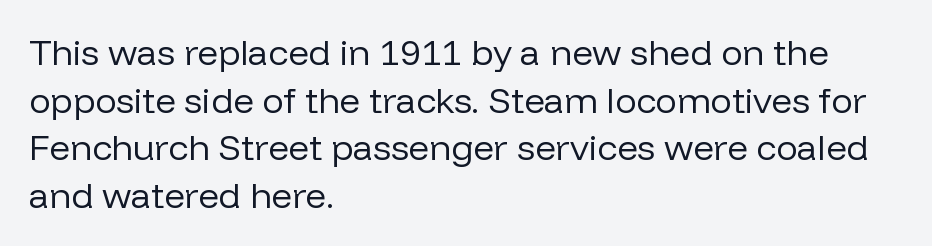
The image shows 36 px regular-weight sans-serif type, upright; set left-aligned, normal line spacing (1.32x), normal letter spacing, not underlined; low stroke contrast and a medium x-height.
